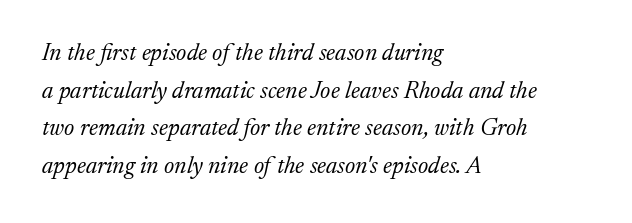
{"italic": "yes", "lean": "right", "slant_degrees": 17, "bold": "no", "underline": "no", "align": "left", "line_spacing": "normal", "line_spacing_ratio": 1.57, "letter_spacing": "normal", "letter_spacing_em": 0.0, "glyph_px": 24}
